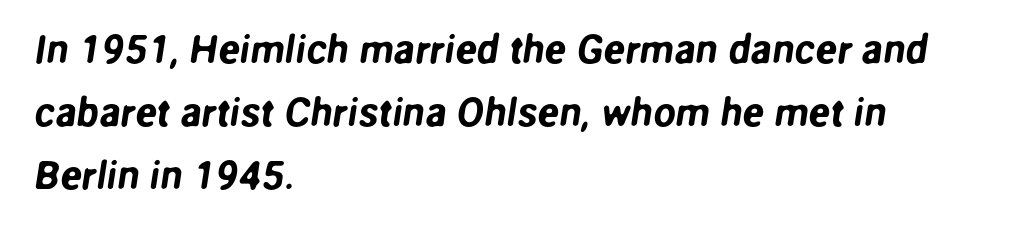
Q: Is the typeface a serif or a sans-serif typeface? A: Sans-serif.
Q: Is the text underlined? A: No.
Q: How is the paragraph aligned? A: Left-aligned.
Q: Is the spacing between letters normal or unusually wide? A: Normal.
Q: Is the spacing between lines tight, normal or loose? A: Normal.
Q: Width (condensed, normal, or wide)? A: Normal.
Q: Stroke contrast? A: Low.
Q: x-height? A: Medium.
Q: Monospaced? A: No.
